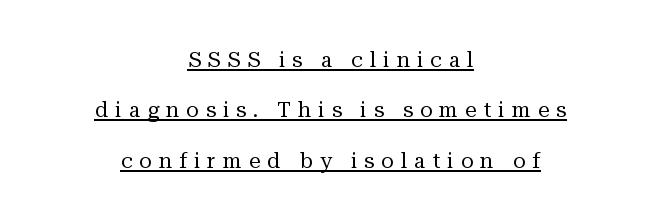
The image shows 21 px text type, upright; set centered, loose line spacing (2.4x), unusually wide letter spacing (+0.33 em), underlined.
